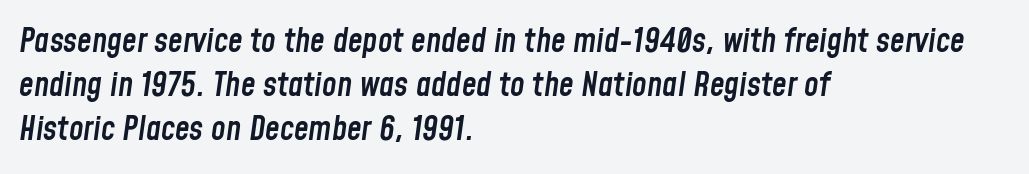
The image shows 33 px semibold, condensed type, italic (leaning right); set left-aligned, normal line spacing (1.34x), normal letter spacing, not underlined; low stroke contrast and a medium x-height.
